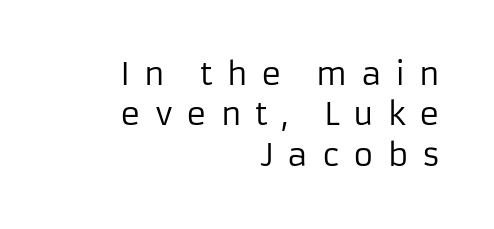
A roman cut, with each character standing at attention. Here the designer chose a conventional face with non-uniform glyph widths. Serif or sans? Sans — the stroke terminals are bare. Characters follow at a spacing far wider than the type designer built in. On a weight scale, this lands at 450 or below.
